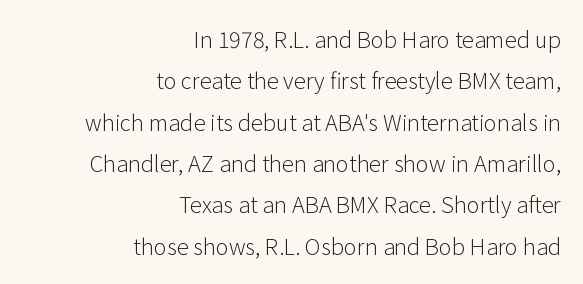
Q: Is the text bold? A: No.
Q: Is the text italic (slanted)? A: No, it is upright.
Q: Is the text underlined? A: No.
Q: How is the paragraph aligned? A: Right-aligned.
Q: Is the spacing between letters normal or unusually wide? A: Normal.
